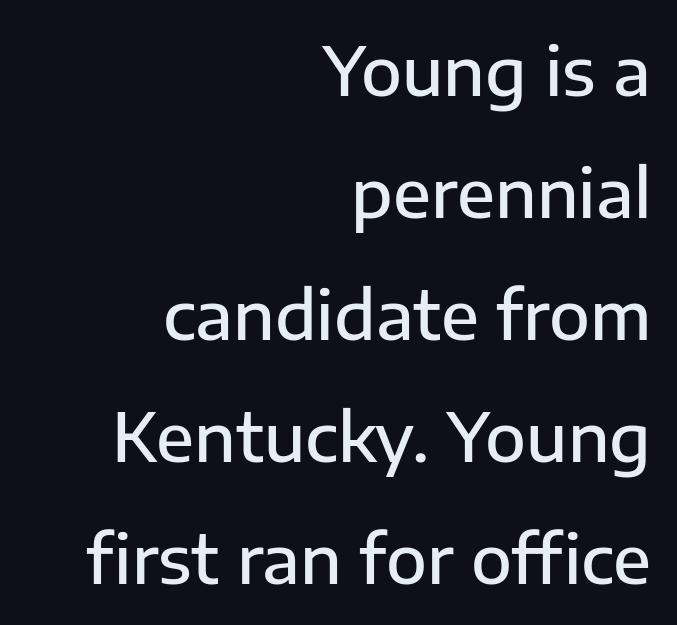
{"serif": "no", "italic": "no", "bold": "semi", "weight": "semibold", "width": "normal", "stroke_contrast": "low", "x_height": "medium", "monospaced": "no", "underline": "no", "align": "right", "line_spacing_ratio": 1.82, "letter_spacing": "normal", "letter_spacing_em": 0.0, "glyph_px": 67}
